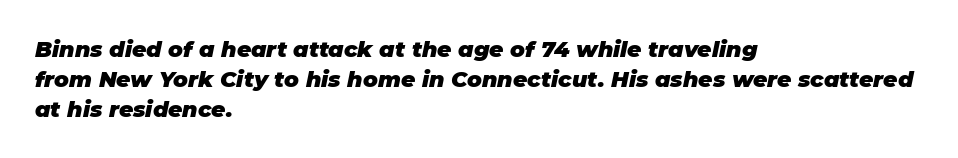
Q: Is the text bold? A: Yes.
Q: Is the text italic (slanted)? A: Yes, it leans right by about 11 degrees.
Q: Is the text underlined? A: No.
Q: How is the paragraph aligned? A: Left-aligned.
Q: Is the spacing between letters normal or unusually wide? A: Normal.
Q: Is the spacing between lines tight, normal or loose? A: Normal.
